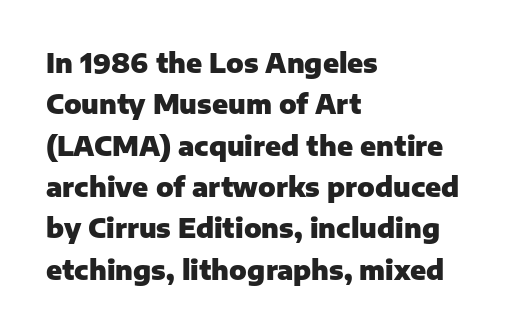
The image shows 26 px bold type, upright; set left-aligned, normal line spacing (1.59x), normal letter spacing, not underlined.
